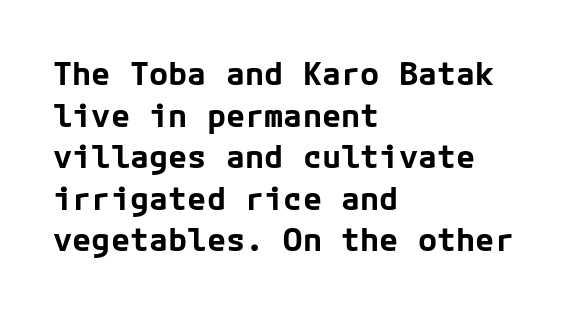
{"serif": "no", "italic": "no", "bold": "yes", "weight": "bold", "width": "normal", "stroke_contrast": "low", "x_height": "medium", "underline": "no", "align": "left", "line_spacing": "normal", "line_spacing_ratio": 1.3, "letter_spacing": "normal", "letter_spacing_em": 0.0, "glyph_px": 32}
